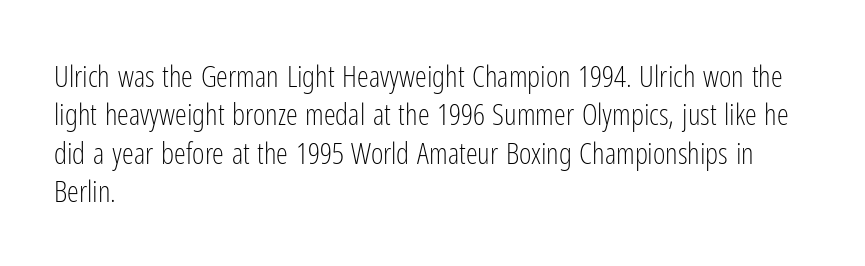
Q: Is the text bold? A: No.
Q: Is the text italic (slanted)? A: No, it is upright.
Q: Is the typeface a serif or a sans-serif typeface? A: Sans-serif.
Q: Is the text underlined? A: No.
Q: How is the paragraph aligned? A: Left-aligned.
Q: Is the spacing between letters normal or unusually wide? A: Normal.
Q: Is the spacing between lines tight, normal or loose? A: Normal.
Q: Width (condensed, normal, or wide)? A: Condensed.
Q: Stroke contrast? A: Low.
Q: x-height? A: Medium.
Q: Monospaced? A: No.
